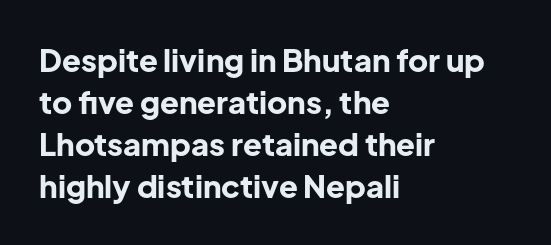
You can tell it's not italic because the verticals are truly vertical. The rows are spaced the way most documents space them. The type is set solid horizontally, with unmodified tracking. Clear beneath every line of the passage.
